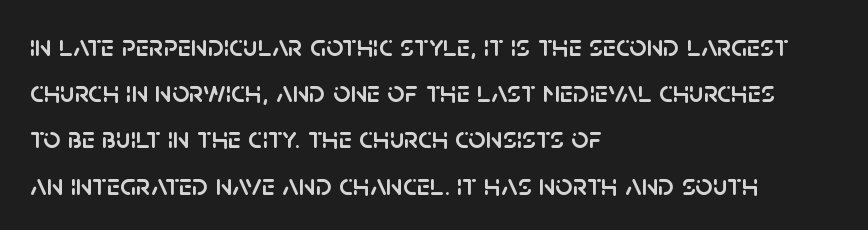
{"serif": "no", "italic": "no", "width": "normal", "stroke_contrast": "low", "x_height": "large", "monospaced": "no", "underline": "no", "align": "left", "line_spacing": "normal", "line_spacing_ratio": 1.54, "letter_spacing": "normal", "letter_spacing_em": 0.0, "glyph_px": 30}
